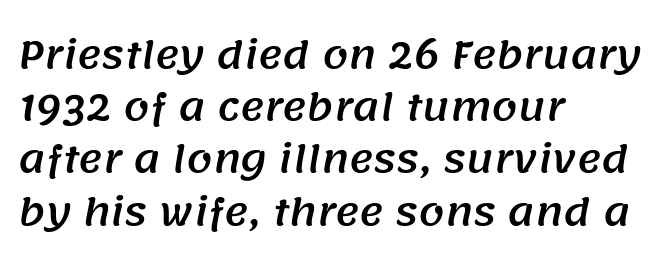
Q: Is the typeface a serif or a sans-serif typeface? A: Sans-serif.
Q: Is the text underlined? A: No.
Q: How is the paragraph aligned? A: Left-aligned.
Q: Is the spacing between letters normal or unusually wide? A: Normal.
Q: Is the spacing between lines tight, normal or loose? A: Normal.
Q: Width (condensed, normal, or wide)? A: Normal.
Q: Stroke contrast? A: Medium.
Q: x-height? A: Large.
Q: Monospaced? A: No.
